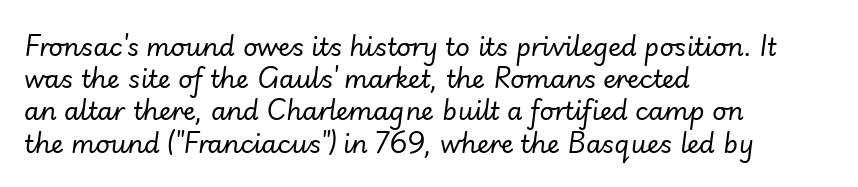
Is the letter spacing exaggerated? No — it looks like the ordinary default. An italicized treatment has been applied to the whole sample. Summary of vertical rhythm: regular, with standard interline spacing. A quiet, ordinary-to-light weight characterises the typeface.
